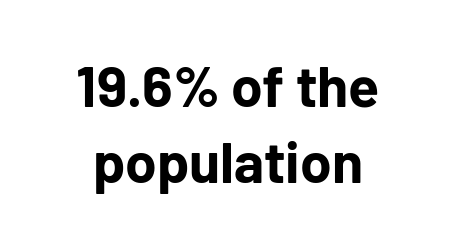
Look at the bottom of the vertical strokes: they stop flat, with no serifs. Rendered with straight, roman letterforms. Is there much room between lines? A standard amount, neither cramped nor airy. In terms of weight, the rendering is a true, heavy bold. The zone under the glyphs is completely vacant.
